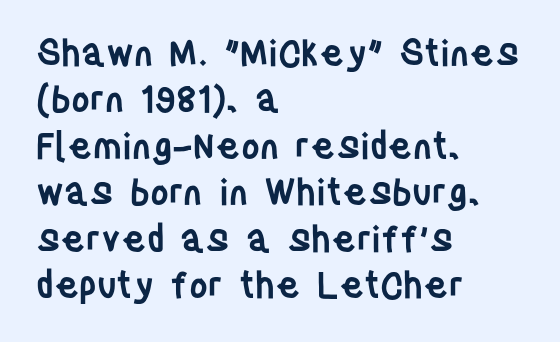
Honestly, there is no underline to notice here at all. How are the letters spaced? Ordinarily, with no added tracking. I'd describe the lettering as semibold — firm but not a full bold. This block has exactly the height ordinary leading produces. Which margin do the lines hug? The left one — the right edge is uneven.
